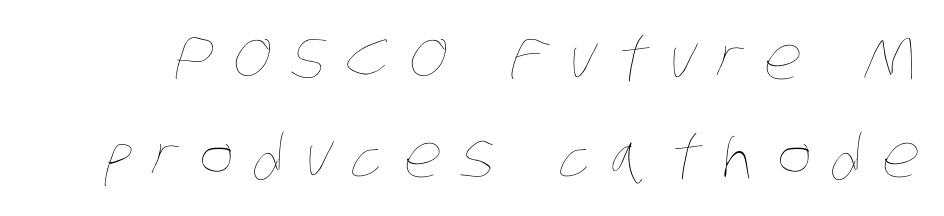
{"bold": "no", "weight": "thin", "width": "condensed", "stroke_contrast": "low", "x_height": "large", "monospaced": "no", "underline": "no", "line_spacing": "normal", "line_spacing_ratio": 1.66, "letter_spacing": "wide", "letter_spacing_em": 0.34, "glyph_px": 59}
